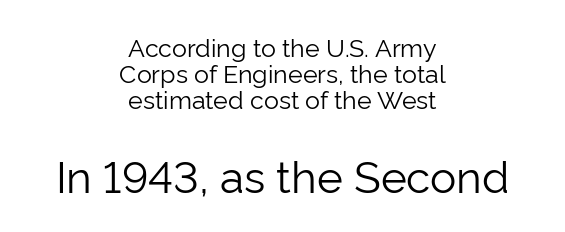
The type family on display is of the sans-serif kind. Each letter keeps its own natural width here, so spacing adapts to shape. The passage shown stacks its lines with hardly any gap. The strokes carry an ordinary text weight at most. Lines of text with bare space underneath. This sample uses an upright cut, with every glyph sitting square on the baseline.
